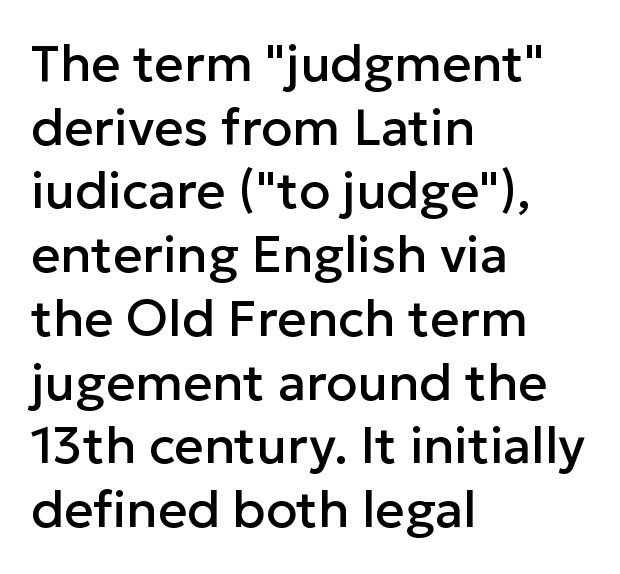
The image shows 51 px sans-serif type, upright; set left-aligned, normal line spacing (1.25x), normal letter spacing, not underlined; low stroke contrast and a medium x-height.
